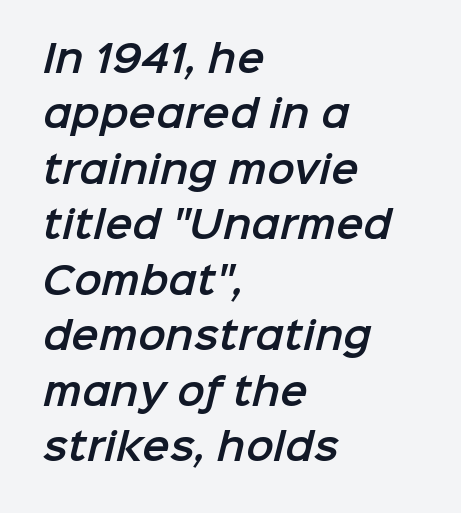
Q: Is the typeface a serif or a sans-serif typeface? A: Sans-serif.
Q: Is the text underlined? A: No.
Q: How is the paragraph aligned? A: Left-aligned.
Q: Is the spacing between letters normal or unusually wide? A: Normal.
Q: Is the spacing between lines tight, normal or loose? A: Normal.
Q: Width (condensed, normal, or wide)? A: Normal.
Q: Stroke contrast? A: Low.
Q: x-height? A: Medium.
Q: Monospaced? A: No.
